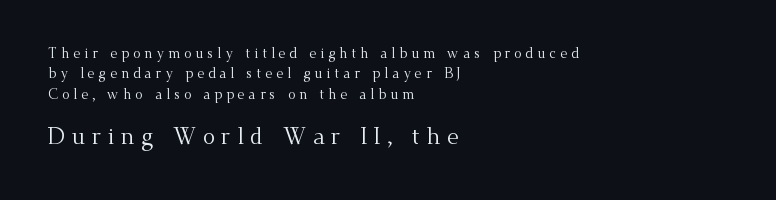
{"italic": "no", "bold": "no", "underline": "no", "align": "left", "line_spacing": "normal", "line_spacing_ratio": 1.45, "letter_spacing": "wide", "letter_spacing_em": 0.28, "larger_block": "second", "size_ratio": 1.64, "glyph_px": 23}
